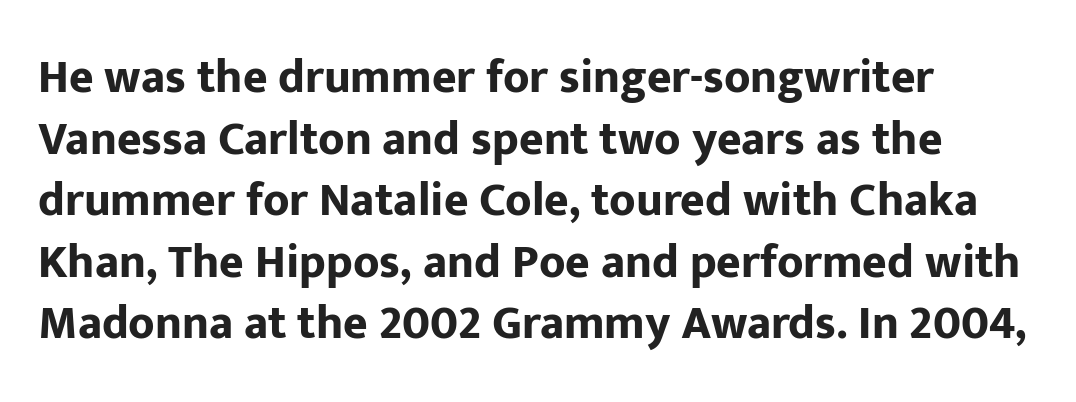
The image shows 47 px bold sans-serif type, upright; set left-aligned, normal line spacing (1.31x), normal letter spacing, not underlined; low stroke contrast and a medium x-height.
